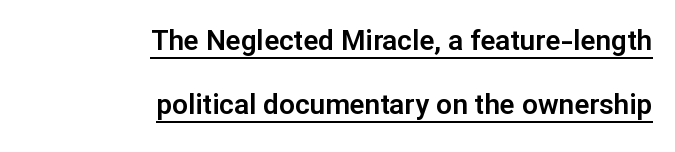
{"serif": "no", "italic": "no", "width": "normal", "stroke_contrast": "low", "x_height": "medium", "monospaced": "no", "underline": "yes", "align": "right", "line_spacing": "loose", "line_spacing_ratio": 2.3, "letter_spacing": "normal", "letter_spacing_em": 0.0, "glyph_px": 28}
